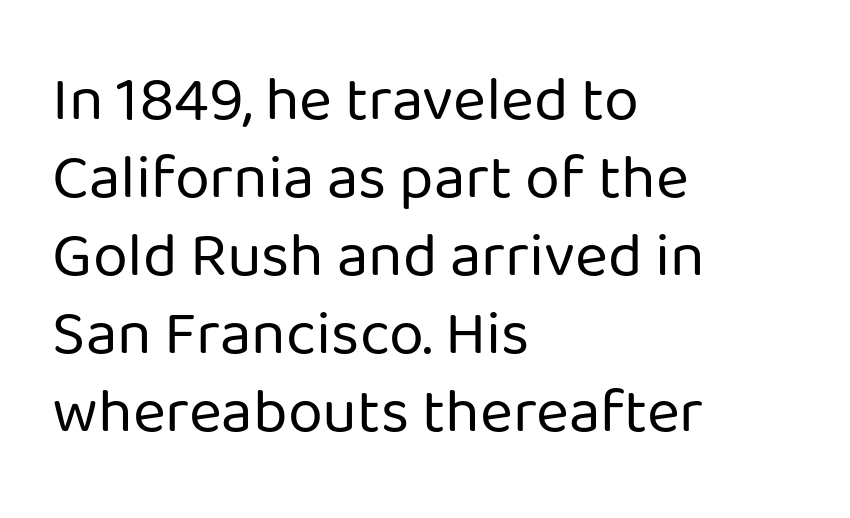
{"serif": "no", "italic": "no", "bold": "no", "weight": "regular", "width": "normal", "stroke_contrast": "low", "x_height": "medium", "monospaced": "no", "underline": "no", "align": "left", "line_spacing_ratio": 1.24, "letter_spacing": "normal", "letter_spacing_em": 0.0, "glyph_px": 63}
